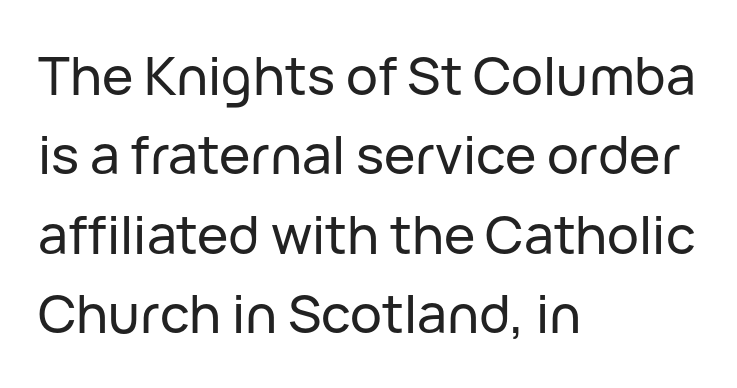
The letters stand straight up with perfectly vertical stems. Beneath every word, the page is bare. The ragged edge is on the right, which tells us the setting is flush left. The rendering uses a moderate line-height, typical for paragraphs. I'd call this a sans setting — the letters go barefoot. You could call the tracking neutral — neither tight nor loose.
